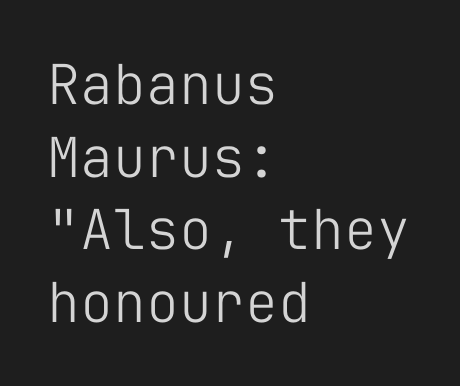
The rag falls on the right side of this text block. The passage shown is typed in a monospace face where columns stay perfectly aligned. Between one letter and the next there's only the usual sliver of space. Baseline-to-baseline distance is the conventional proportion of letter height. Letters rest on an invisible, unmarked baseline.
